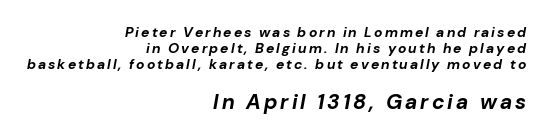
{"italic": "yes", "lean": "right", "slant_degrees": 10, "bold": "yes", "underline": "no", "align": "right", "line_spacing": "tight", "line_spacing_ratio": 1.15, "larger_block": "second", "size_ratio": 1.5, "glyph_px": 21}
